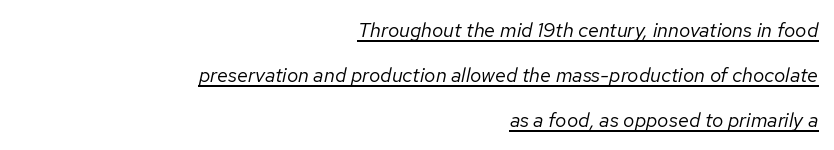
{"italic": "yes", "lean": "right", "slant_degrees": 12, "bold": "no", "underline": "yes", "align": "right", "line_spacing": "loose", "line_spacing_ratio": 2.25, "letter_spacing": "normal", "letter_spacing_em": 0.0, "glyph_px": 20}
